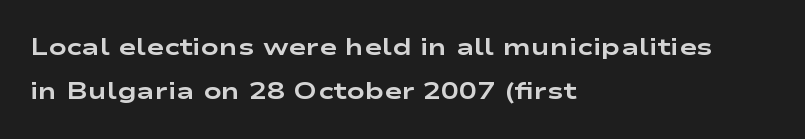
A full-strength bold gives these letters their thick strokes. The letterforms sit shoulder to shoulder at normal distance. The compositor pushed each line to the left boundary. Ascenders rise straight up at ninety degrees. The string is rendered with underlining switched off.
